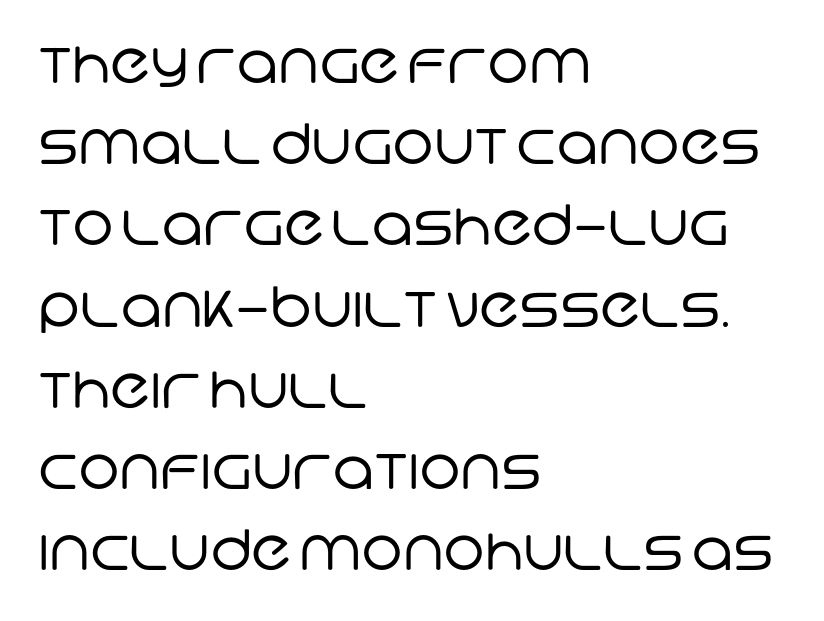
The image shows 56 px regular-weight sans-serif type; set left-aligned, normal line spacing (1.45x), normal letter spacing, not underlined; low stroke contrast and a large x-height.
